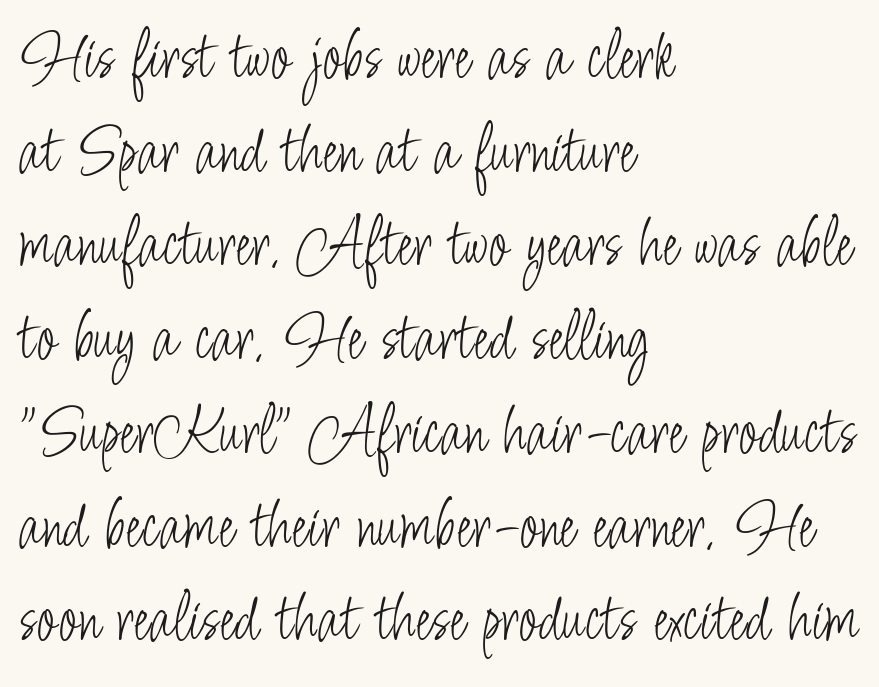
The image shows 71 px light, condensed sans-serif type; set left-aligned, normal line spacing (1.32x), normal letter spacing, not underlined; low stroke contrast and a small x-height.
